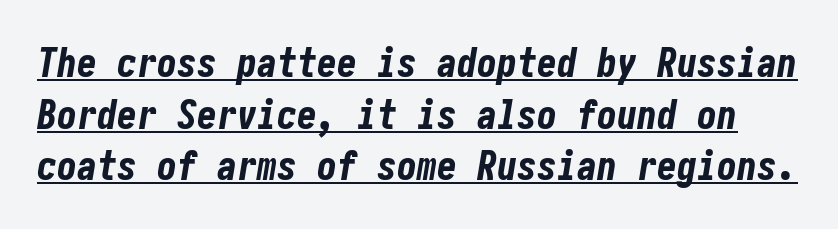
The space between consecutive lines is moderate. Standard letterfit; no display-style spreading of the glyphs. The text carries the slant typical of an italic or oblique font. Somebody hit Ctrl+U on this one — the words are underlined.
